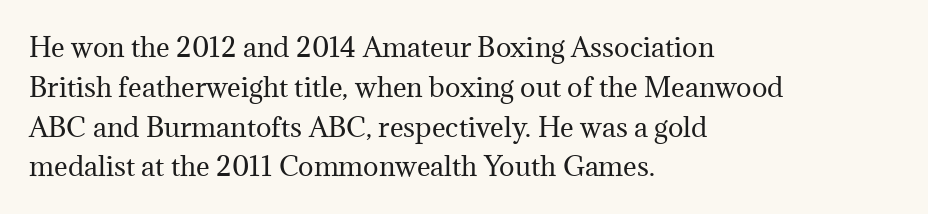
Nobody touched the tracking dial on this one. Line starts are locked; line ends wander. The block of text has a typical density, with ordinary space between rows. The glyphs are unaccompanied by any horizontal stroke below them. Notice how the stems are strictly vertical — no italics here. These glyphs show unthickened strokes, regular width or finer.
